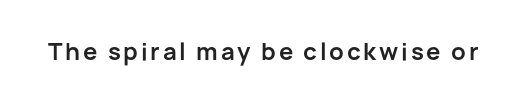
The image shows 23 px bold type, upright; set not underlined.
